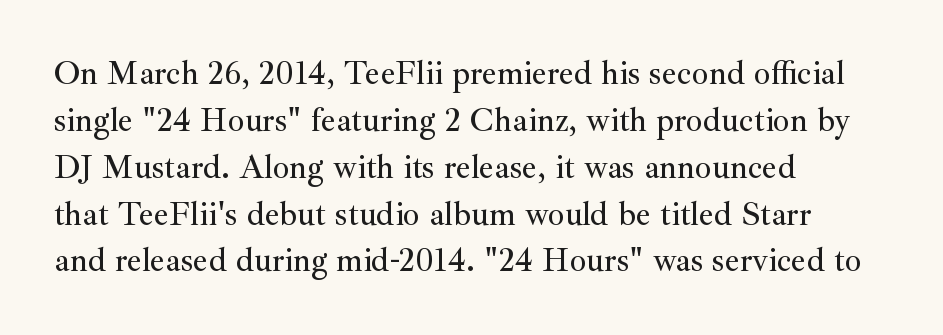
The image shows 33 px serif type, upright; set left-aligned, normal line spacing (1.42x), normal letter spacing, not underlined; medium stroke contrast and a small x-height.
